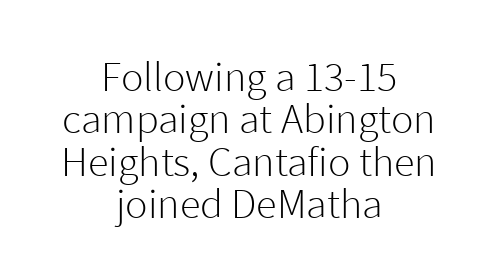
This sample has the flowing, uneven cadence of proportional lettering. The line texture is even and compact thanks to regular tracking. Summary of weight: not heavy and not bold. Does the leading feel generous? Not at all — it's pinched. Both edges are ragged and mirror each other, which tells us the setting is centered. Check under the words: just untouched page.
